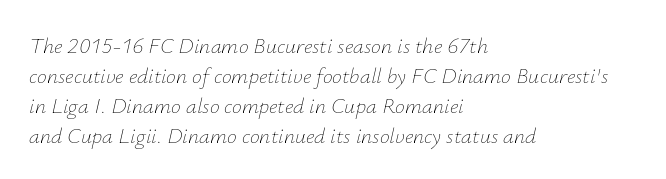
{"italic": "yes", "lean": "right", "slant_degrees": 12, "bold": "no", "underline": "no", "align": "left", "line_spacing": "normal", "line_spacing_ratio": 1.36, "letter_spacing": "normal", "letter_spacing_em": 0.0, "glyph_px": 22}
